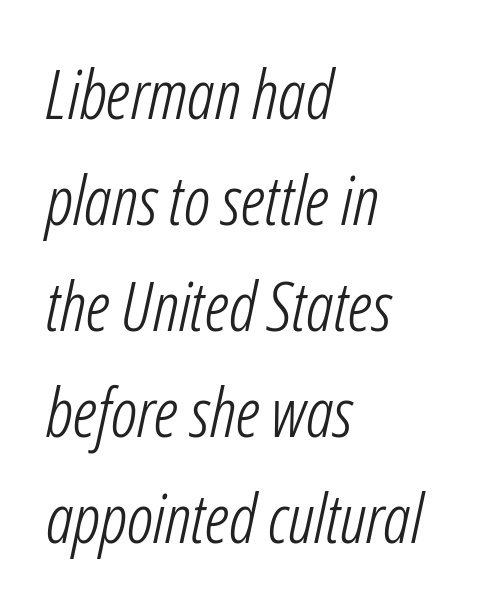
The image shows 68 px light, condensed type, italic (leaning right); set left-aligned, normal line spacing (1.56x), normal letter spacing, not underlined; low stroke contrast and a medium x-height.
